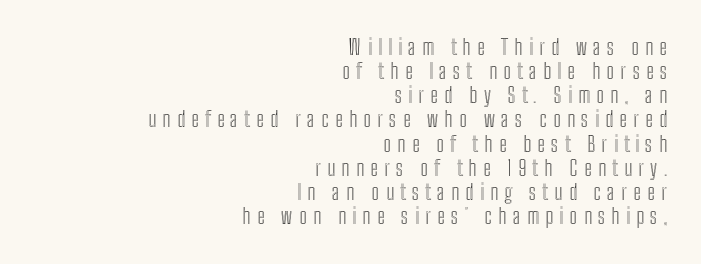
Q: Is the text italic (slanted)? A: No, it is upright.
Q: Is the text underlined? A: No.
Q: How is the paragraph aligned? A: Right-aligned.
Q: Is the spacing between letters normal or unusually wide? A: Unusually wide.
Q: Is the spacing between lines tight, normal or loose? A: Tight.
